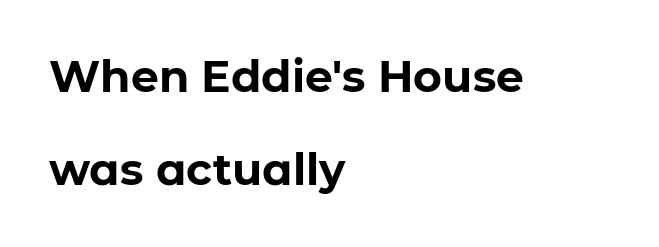
The image shows 44 px bold sans-serif type, upright; set left-aligned, loose line spacing (2.12x), normal letter spacing, not underlined; low stroke contrast and a medium x-height.
